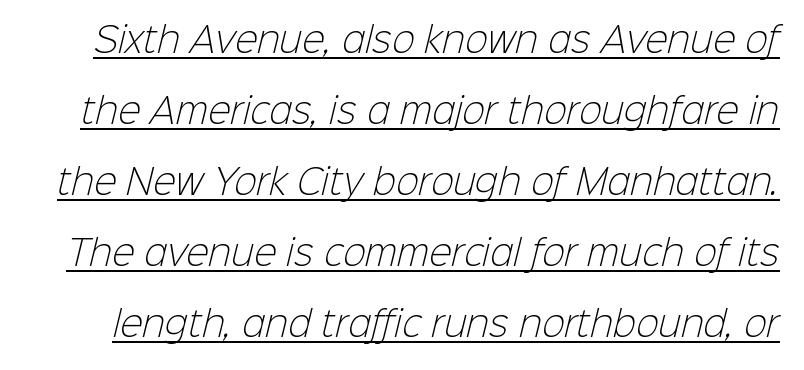
Q: Is the text bold? A: No.
Q: Is the typeface a serif or a sans-serif typeface? A: Sans-serif.
Q: Is the text underlined? A: Yes.
Q: Is the spacing between letters normal or unusually wide? A: Normal.
Q: Is the spacing between lines tight, normal or loose? A: Loose.
Q: Width (condensed, normal, or wide)? A: Normal.
Q: Stroke contrast? A: Low.
Q: x-height? A: Medium.
Q: Monospaced? A: No.
